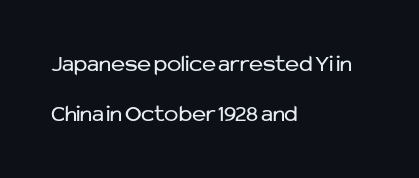
The image shows 24 px text type, upright; set left-aligned, loose line spacing (2.1x), normal letter spacing, not underlined.
